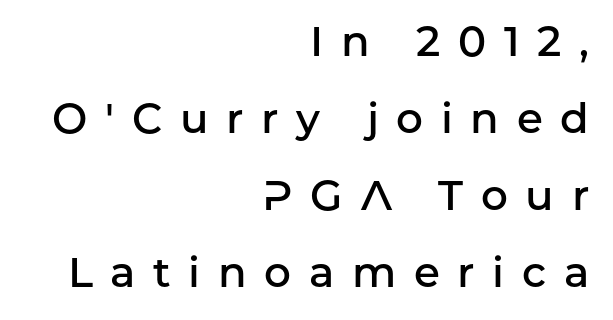
The glyphs in this specimen are sans serif. Italic? Not at all — the glyphs are vertical. In terms of letterspacing, this is a distinctly airy, spread setting. Compared with an ordinary text face, these strokes are moderately heavier — a semibold.
